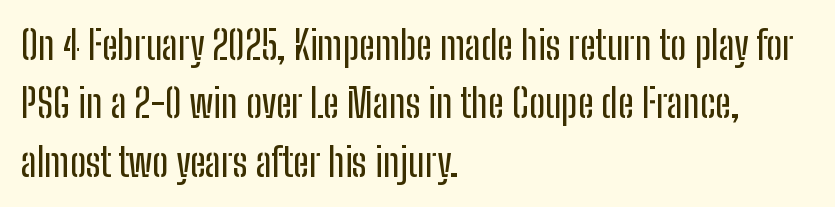
The designer went with a sans here, leaving each stem footless. The lines in this sample share a left origin and differ only in where they stop. A normal amount of white space separates one row of letters from the next. Descenders are the only things crossing below the line. Characters follow at the spacing the type designer built in. This sample has the flowing, uneven cadence of proportional lettering.
